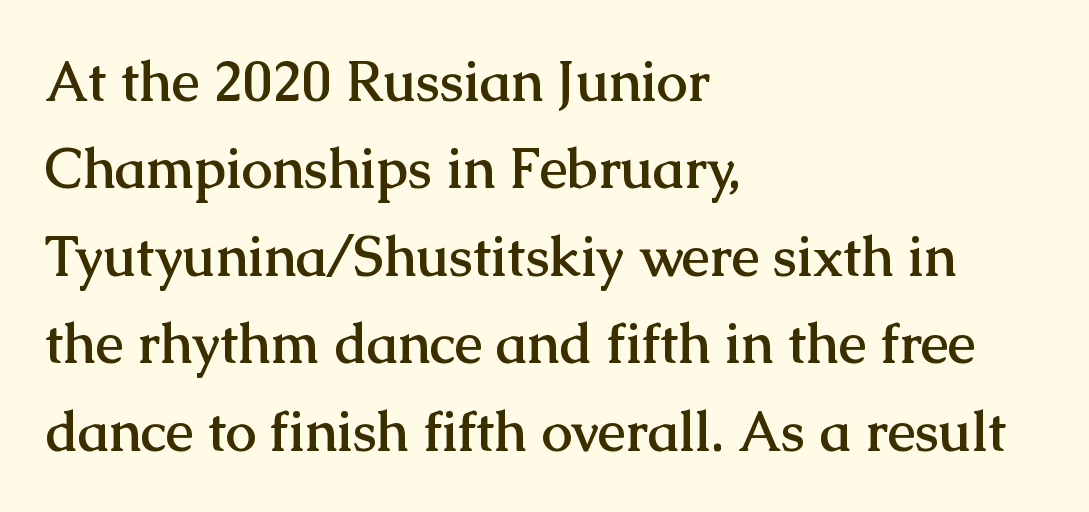
Q: Is the text bold? A: Yes.
Q: Is the text italic (slanted)? A: No, it is upright.
Q: Is the typeface a serif or a sans-serif typeface? A: Serif.
Q: Is the text underlined? A: No.
Q: How is the paragraph aligned? A: Left-aligned.
Q: Is the spacing between letters normal or unusually wide? A: Normal.
Q: Is the spacing between lines tight, normal or loose? A: Normal.
Q: Width (condensed, normal, or wide)? A: Normal.
Q: Stroke contrast? A: Medium.
Q: x-height? A: Medium.
Q: Monospaced? A: No.
